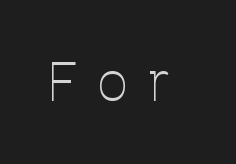
{"serif": "no", "italic": "no", "bold": "no", "weight": "thin", "width": "condensed", "stroke_contrast": "low", "x_height": "medium", "monospaced": "no", "underline": "no", "letter_spacing": "wide", "letter_spacing_em": 0.41, "glyph_px": 53}
